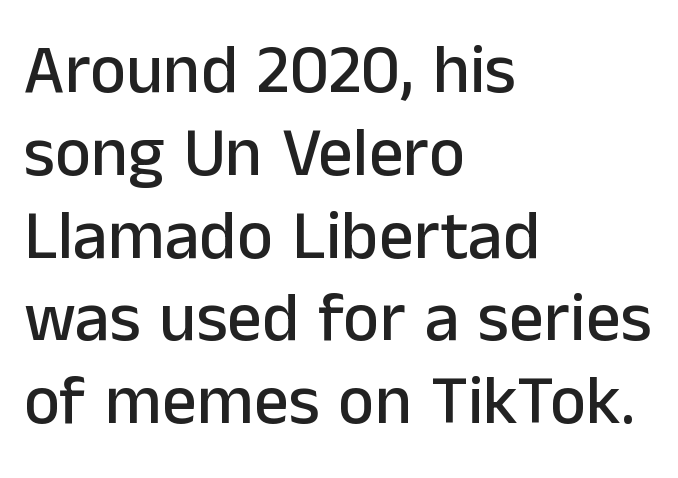
{"serif": "no", "italic": "no", "width": "normal", "stroke_contrast": "low", "x_height": "medium", "monospaced": "no", "underline": "no", "align": "left", "line_spacing_ratio": 1.2, "letter_spacing": "normal", "letter_spacing_em": 0.0, "glyph_px": 69}
